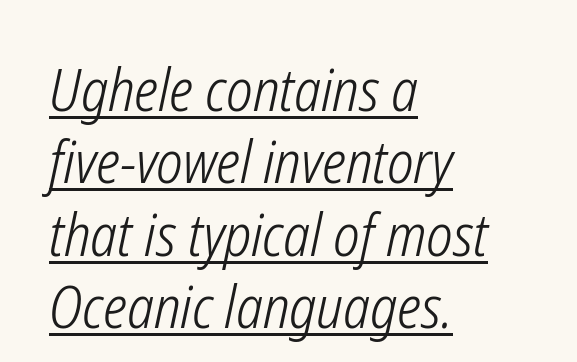
{"italic": "yes", "lean": "right", "slant_degrees": 12, "bold": "no", "weight": "light", "width": "condensed", "stroke_contrast": "low", "x_height": "medium", "monospaced": "no", "underline": "yes", "align": "left", "line_spacing": "normal", "line_spacing_ratio": 1.25, "letter_spacing": "normal", "letter_spacing_em": 0.0, "glyph_px": 58}
